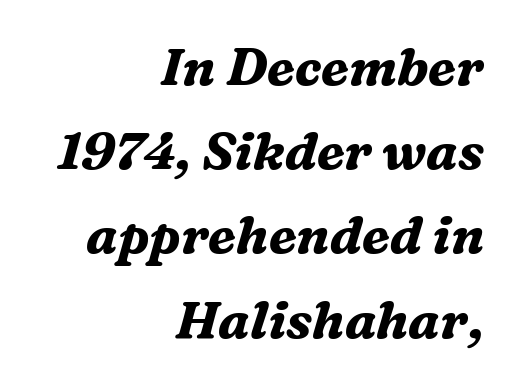
Q: Is the text bold? A: Yes.
Q: Is the text italic (slanted)? A: Yes, it leans right by about 16 degrees.
Q: Is the typeface a serif or a sans-serif typeface? A: Serif.
Q: Is the text underlined? A: No.
Q: How is the paragraph aligned? A: Right-aligned.
Q: Is the spacing between letters normal or unusually wide? A: Normal.
Q: Is the spacing between lines tight, normal or loose? A: Normal.
Q: Width (condensed, normal, or wide)? A: Normal.
Q: Stroke contrast? A: Medium.
Q: x-height? A: Medium.
Q: Monospaced? A: No.
